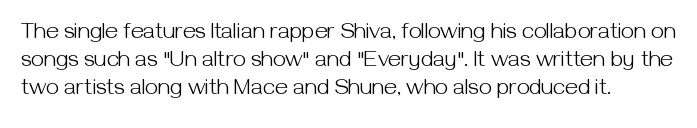
This sample uses an upright cut, with every glyph sitting square on the baseline. Nobody drew a line under any word here. Stroke thickness stays within the range of a standard reading face or lighter. Nothing unusual about the tracking: characters are spaced as the font intends.
